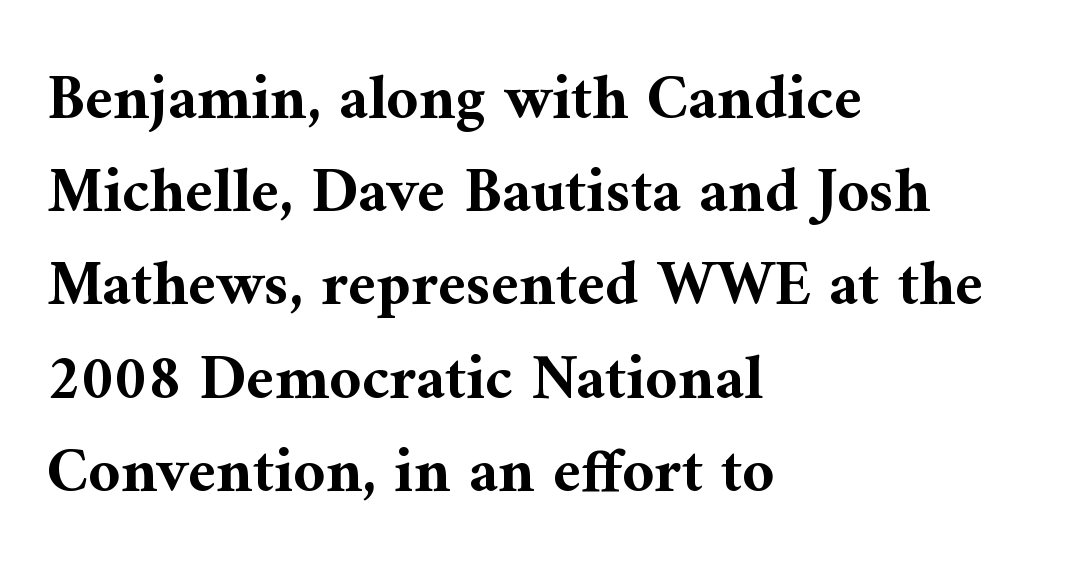
Q: Is the text bold? A: Yes.
Q: Is the text italic (slanted)? A: No, it is upright.
Q: Is the typeface a serif or a sans-serif typeface? A: Serif.
Q: Is the text underlined? A: No.
Q: How is the paragraph aligned? A: Left-aligned.
Q: Is the spacing between letters normal or unusually wide? A: Normal.
Q: Is the spacing between lines tight, normal or loose? A: Normal.
Q: Width (condensed, normal, or wide)? A: Normal.
Q: Stroke contrast? A: Medium.
Q: x-height? A: Medium.
Q: Monospaced? A: No.
